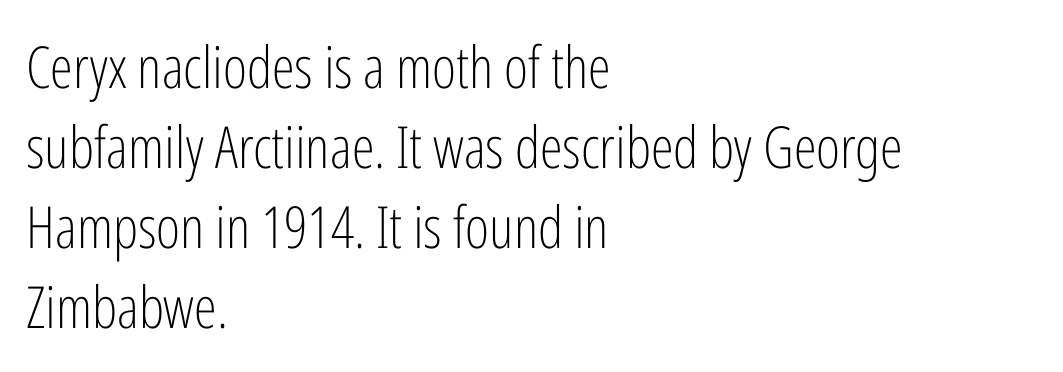
{"serif": "no", "italic": "no", "bold": "no", "weight": "light", "width": "condensed", "stroke_contrast": "low", "x_height": "medium", "monospaced": "no", "underline": "no", "align": "left", "line_spacing": "normal", "line_spacing_ratio": 1.38, "letter_spacing": "normal", "letter_spacing_em": 0.0, "glyph_px": 58}
